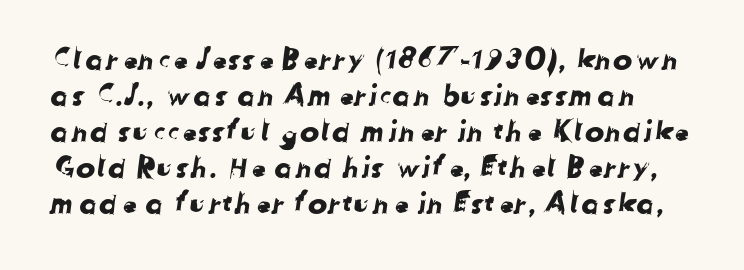
{"serif": "no", "width": "normal", "stroke_contrast": "low", "x_height": "medium", "monospaced": "no", "underline": "no", "line_spacing_ratio": 1.24, "letter_spacing": "normal", "letter_spacing_em": 0.0, "glyph_px": 29}
